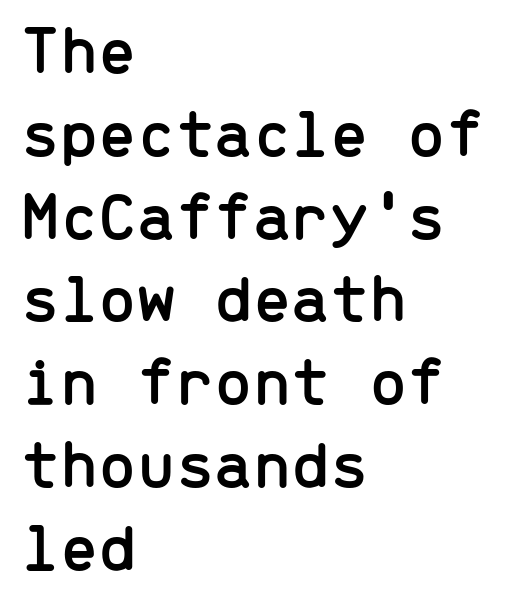
{"serif": "no", "italic": "no", "width": "normal", "stroke_contrast": "low", "x_height": "medium", "monospaced": "yes", "underline": "no", "align": "left", "line_spacing_ratio": 1.2, "letter_spacing": "normal", "letter_spacing_em": 0.0, "glyph_px": 69}
